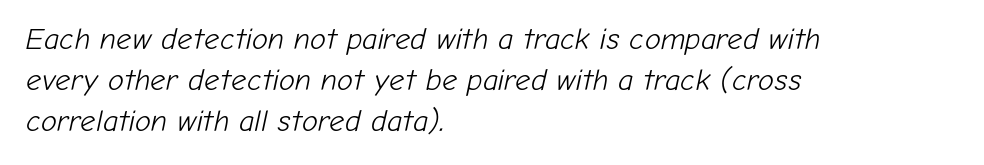
{"italic": "yes", "lean": "right", "slant_degrees": 12, "bold": "no", "weight": "light", "width": "normal", "stroke_contrast": "low", "x_height": "medium", "monospaced": "no", "underline": "no", "align": "left", "line_spacing": "normal", "line_spacing_ratio": 1.36, "letter_spacing": "normal", "letter_spacing_em": 0.0, "glyph_px": 30}
